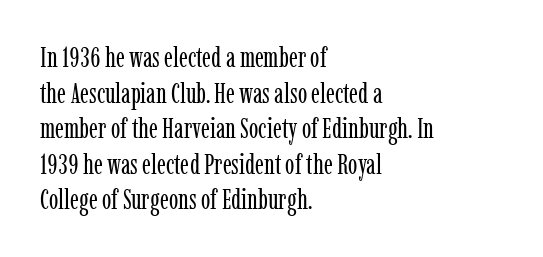
{"serif": "yes", "italic": "no", "bold": "no", "weight": "regular", "width": "condensed", "stroke_contrast": "low", "x_height": "medium", "monospaced": "no", "underline": "no", "align": "left", "line_spacing": "normal", "line_spacing_ratio": 1.27, "letter_spacing": "normal", "letter_spacing_em": 0.0, "glyph_px": 28}
